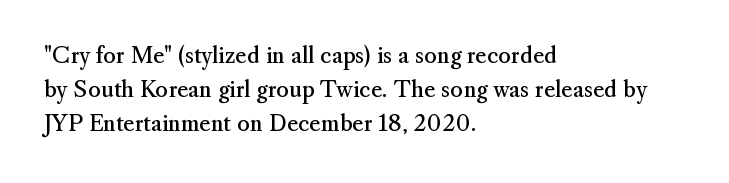
The image shows 22 px text type, upright; set left-aligned, normal line spacing (1.54x), normal letter spacing, not underlined.
